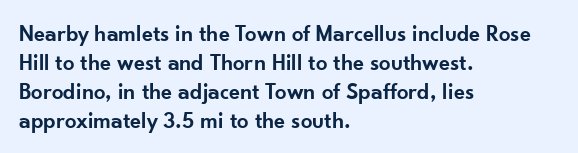
These lines keep a tight, regular rhythm from letter to letter. Horizontally, the lines are justified to the leading edge only. Normally led — the rows are evenly, conventionally spaced. The axis of the letterforms is exactly vertical. Bold? Not quite — semibold, heavier than regular but stopping short.
